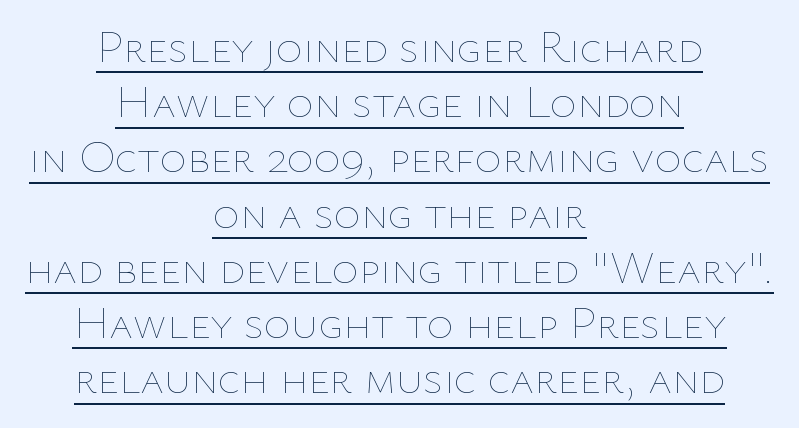
{"italic": "no", "bold": "no", "weight": "thin", "width": "normal", "stroke_contrast": "low", "x_height": "medium", "monospaced": "no", "underline": "yes", "align": "center", "line_spacing_ratio": 1.2, "letter_spacing": "normal", "letter_spacing_em": 0.0, "glyph_px": 46}
